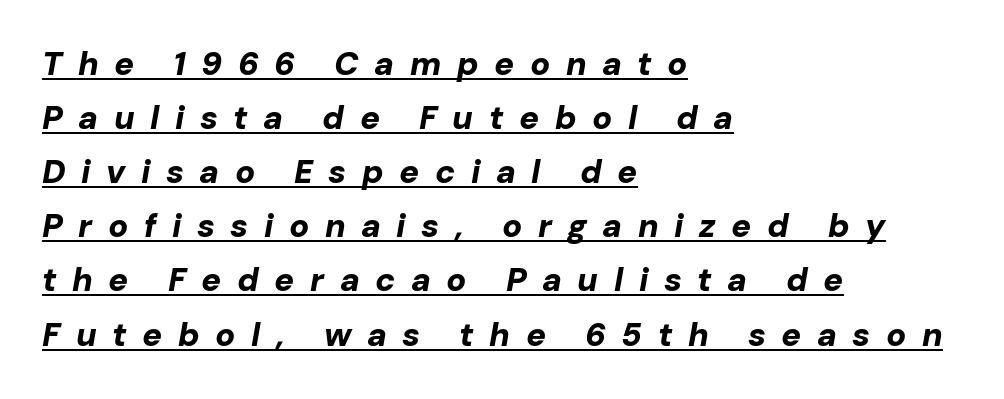
Compared with ordinary roman type, these characters are visibly tilted. What decoration does the sample have? An underline. The gaps between neighbouring characters are conspicuously large. The typesetter chose a ragged-right arrangement here. The leading is moderate, giving the passage an even texture.
